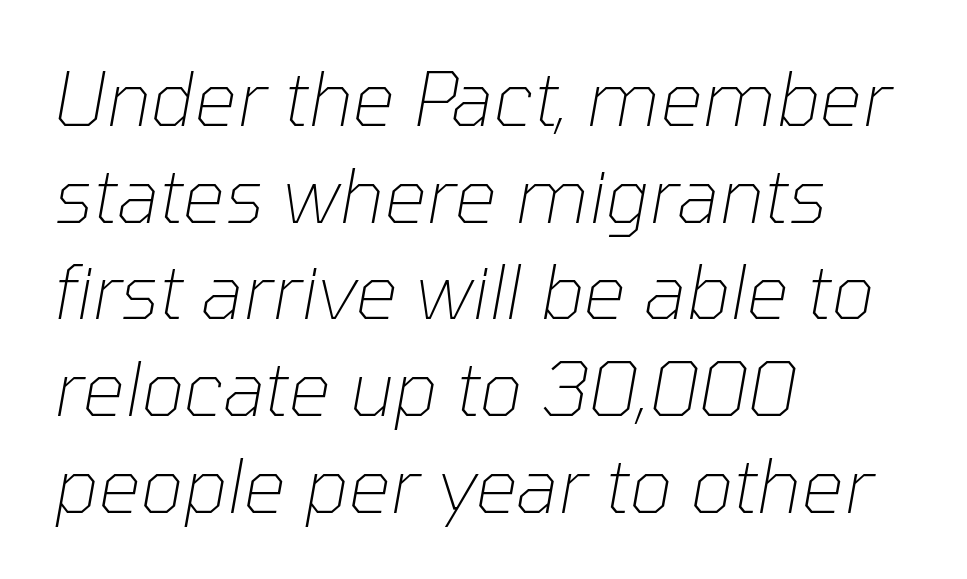
The image shows 75 px thin type, italic (leaning right); set left-aligned, normal line spacing (1.29x), normal letter spacing, not underlined; low stroke contrast and a medium x-height.
